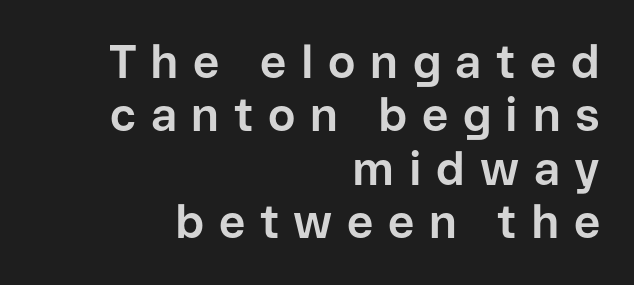
Q: Is the text bold? A: Yes.
Q: Is the text italic (slanted)? A: No, it is upright.
Q: Is the typeface a serif or a sans-serif typeface? A: Sans-serif.
Q: Is the text underlined? A: No.
Q: How is the paragraph aligned? A: Right-aligned.
Q: Is the spacing between letters normal or unusually wide? A: Unusually wide.
Q: Width (condensed, normal, or wide)? A: Normal.
Q: Stroke contrast? A: Low.
Q: x-height? A: Medium.
Q: Monospaced? A: No.
